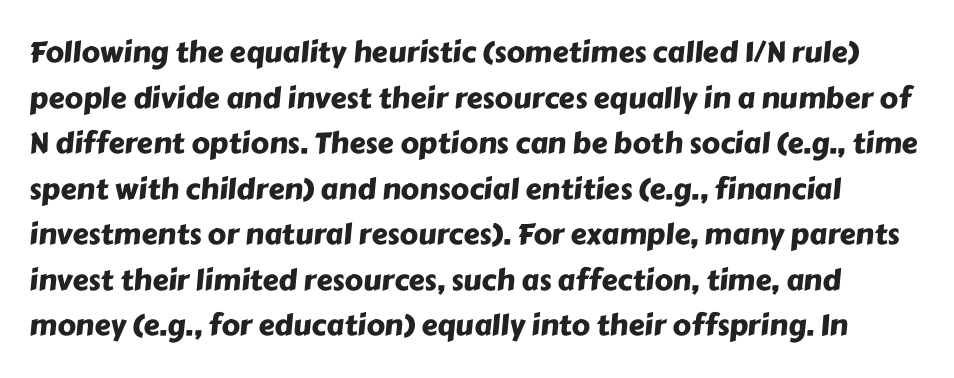
These lines sit exactly where default settings would place them. Letters rest on an invisible, unmarked baseline. No extra tracking has been applied to these lines. Classification — sans serif. Spacing verdict: proportional, widths tailored to each character.
